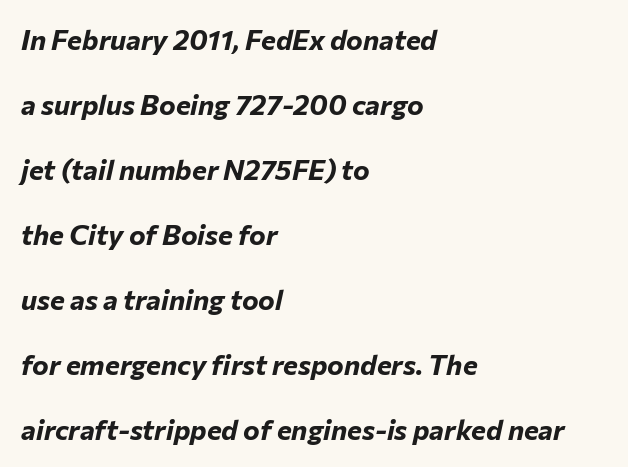
Q: Is the text bold? A: Yes.
Q: Is the text italic (slanted)? A: Yes, it leans right by about 12 degrees.
Q: Is the text underlined? A: No.
Q: How is the paragraph aligned? A: Left-aligned.
Q: Is the spacing between letters normal or unusually wide? A: Normal.
Q: Is the spacing between lines tight, normal or loose? A: Loose.
Q: Width (condensed, normal, or wide)? A: Normal.
Q: Stroke contrast? A: Low.
Q: x-height? A: Medium.
Q: Monospaced? A: No.
